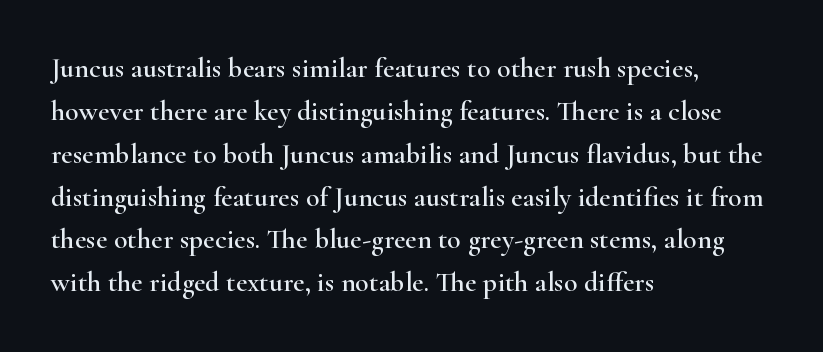
Q: Is the text italic (slanted)? A: No, it is upright.
Q: Is the typeface a serif or a sans-serif typeface? A: Serif.
Q: Is the text underlined? A: No.
Q: How is the paragraph aligned? A: Left-aligned.
Q: Is the spacing between letters normal or unusually wide? A: Normal.
Q: Is the spacing between lines tight, normal or loose? A: Normal.
Q: Width (condensed, normal, or wide)? A: Wide.
Q: Stroke contrast? A: High.
Q: x-height? A: Small.
Q: Monospaced? A: No.
